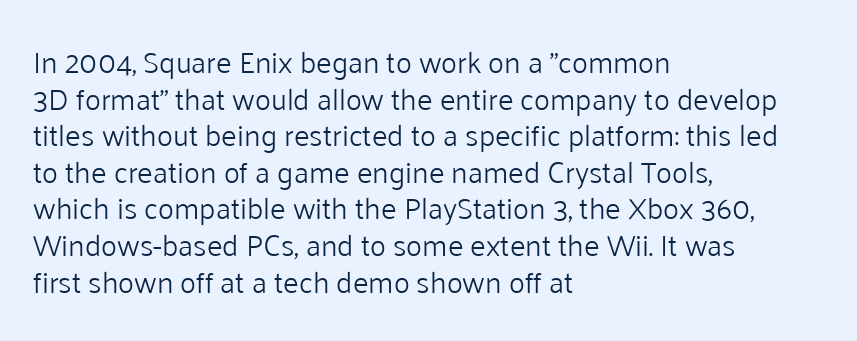
{"serif": "no", "italic": "no", "bold": "no", "weight": "light", "width": "normal", "stroke_contrast": "low", "x_height": "medium", "monospaced": "no", "underline": "no", "align": "left", "line_spacing_ratio": 1.22, "letter_spacing": "normal", "letter_spacing_em": 0.0, "glyph_px": 30}
